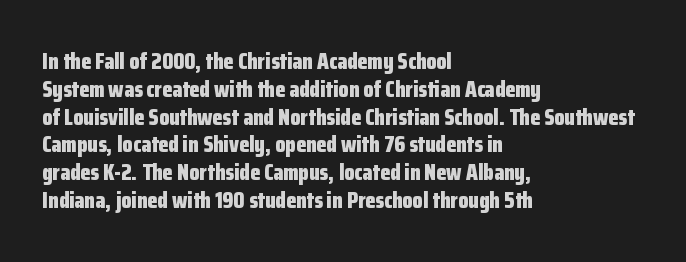
Q: Is the text bold? A: Yes.
Q: Is the text italic (slanted)? A: No, it is upright.
Q: Is the text underlined? A: No.
Q: How is the paragraph aligned? A: Left-aligned.
Q: Is the spacing between letters normal or unusually wide? A: Normal.
